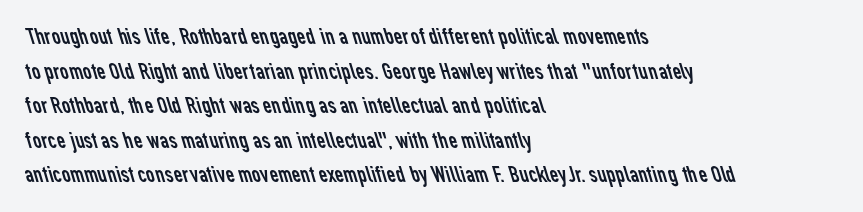
Q: Is the text bold? A: No.
Q: Is the text underlined? A: No.
Q: How is the paragraph aligned? A: Left-aligned.
Q: Is the spacing between letters normal or unusually wide? A: Normal.
Q: Is the spacing between lines tight, normal or loose? A: Normal.
